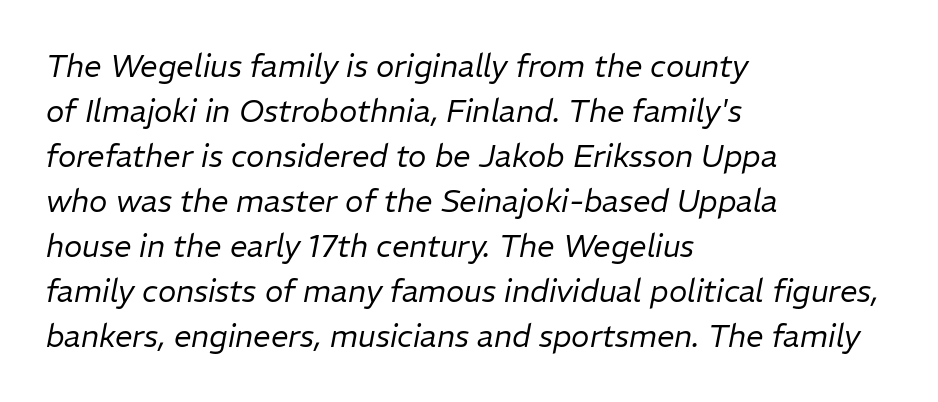
Between one letter and the next there's only the usual sliver of space. The string is rendered with underlining switched off. Whoever set this chose a conventional vertical rhythm. The font sits on the lighter half of the weight spectrum, regular included. Would a proofreader flag this as italicized? Yes. The letters advance in unequal steps, a hallmark of proportional type.
